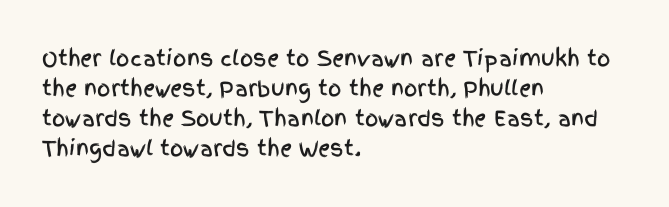
{"italic": "no", "underline": "no", "align": "left", "line_spacing": "normal", "line_spacing_ratio": 1.43, "letter_spacing": "normal", "letter_spacing_em": 0.0, "glyph_px": 21}
